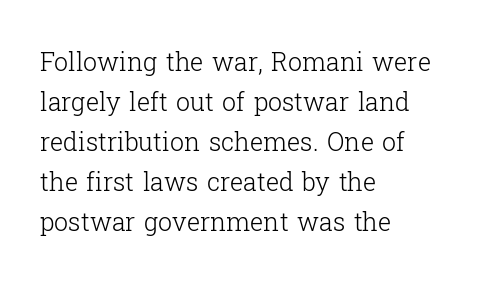
The area under the type is left untouched. A typesetter would mark this as roman, not italic. What's the leading like? Ordinary, nothing unusual. A typesetter would call this zero additional tracking. Which margin do the lines hug? The left one — the right edge is uneven. The cut favours lightness, reaching ordinary text weight at its darkest.
